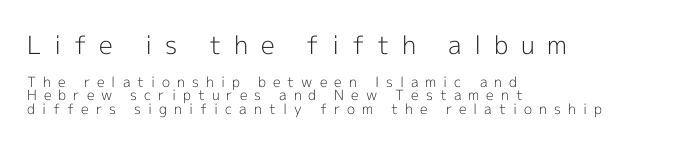
{"italic": "no", "bold": "no", "underline": "no", "align": "left", "line_spacing": "tight", "line_spacing_ratio": 0.96, "letter_spacing": "wide", "letter_spacing_em": 0.5, "larger_block": "first", "size_ratio": 1.79, "glyph_px": 25}
